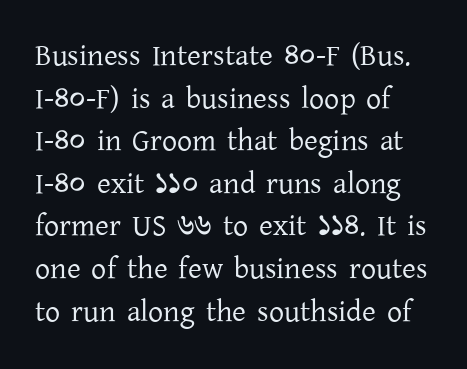
The image shows 30 px regular-weight serif type, upright; set left-aligned, normal line spacing (1.42x), normal letter spacing, not underlined; low stroke contrast and a medium x-height.
